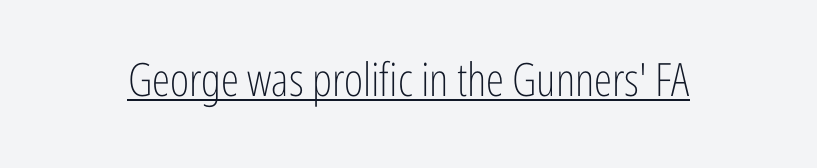
{"serif": "no", "italic": "no", "bold": "no", "weight": "light", "width": "condensed", "stroke_contrast": "low", "x_height": "medium", "monospaced": "no", "underline": "yes", "letter_spacing": "normal", "letter_spacing_em": 0.0, "glyph_px": 46}
